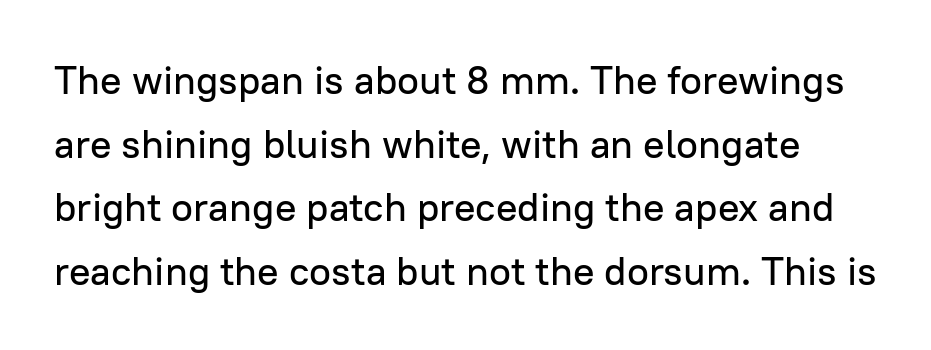
{"serif": "no", "italic": "no", "width": "normal", "stroke_contrast": "low", "x_height": "medium", "monospaced": "no", "underline": "no", "line_spacing": "normal", "line_spacing_ratio": 1.59, "letter_spacing": "normal", "letter_spacing_em": 0.0, "glyph_px": 40}
